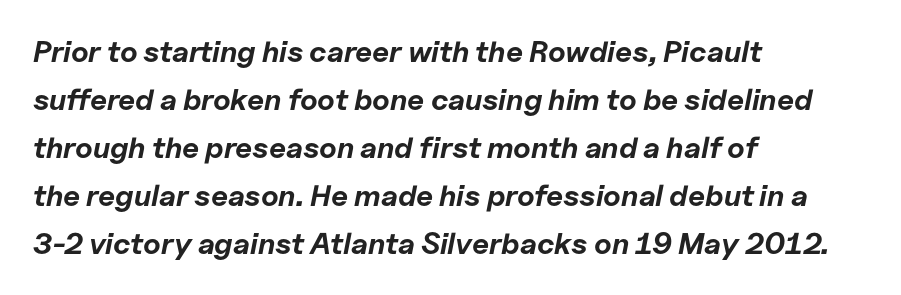
The image shows 30 px bold type, italic (leaning right); set left-aligned, normal line spacing (1.6x), normal letter spacing, not underlined; low stroke contrast and a medium x-height.
